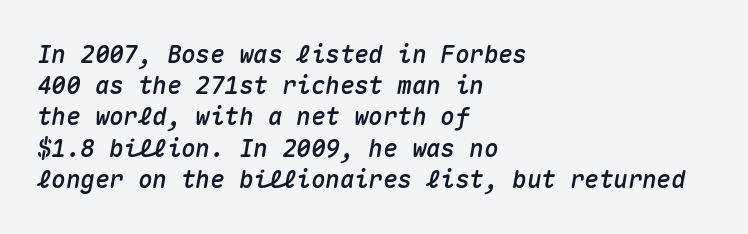
Q: Is the text italic (slanted)? A: Yes, it leans right by about 10 degrees.
Q: Is the text underlined? A: No.
Q: How is the paragraph aligned? A: Left-aligned.
Q: Is the spacing between letters normal or unusually wide? A: Normal.
Q: Is the spacing between lines tight, normal or loose? A: Normal.
